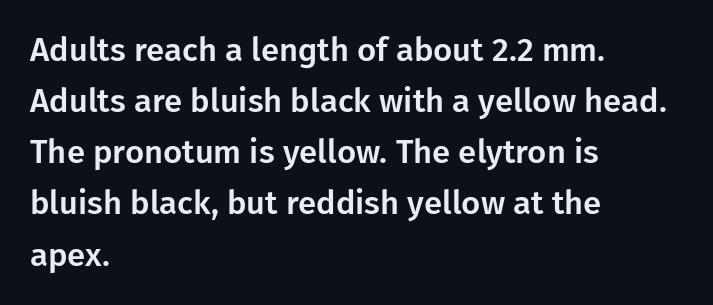
Q: Is the text italic (slanted)? A: No, it is upright.
Q: Is the typeface a serif or a sans-serif typeface? A: Sans-serif.
Q: Is the text underlined? A: No.
Q: How is the paragraph aligned? A: Left-aligned.
Q: Is the spacing between letters normal or unusually wide? A: Normal.
Q: Is the spacing between lines tight, normal or loose? A: Normal.
Q: Width (condensed, normal, or wide)? A: Normal.
Q: Stroke contrast? A: Low.
Q: x-height? A: Medium.
Q: Monospaced? A: No.
